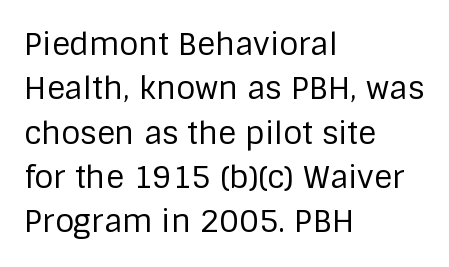
{"serif": "no", "italic": "no", "bold": "no", "weight": "regular", "width": "normal", "stroke_contrast": "low", "x_height": "large", "monospaced": "no", "underline": "no", "align": "left", "line_spacing": "normal", "line_spacing_ratio": 1.43, "letter_spacing": "normal", "letter_spacing_em": 0.0, "glyph_px": 31}
